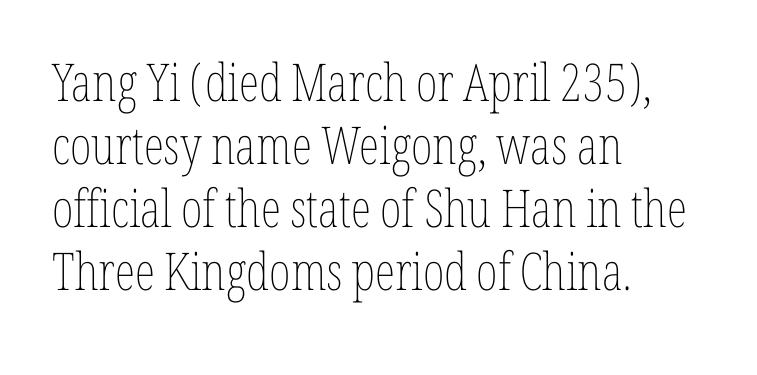
Q: Is the text bold? A: No.
Q: Is the text italic (slanted)? A: No, it is upright.
Q: Is the text underlined? A: No.
Q: How is the paragraph aligned? A: Left-aligned.
Q: Is the spacing between letters normal or unusually wide? A: Normal.
Q: Width (condensed, normal, or wide)? A: Condensed.
Q: Stroke contrast? A: Low.
Q: x-height? A: Medium.
Q: Monospaced? A: No.
